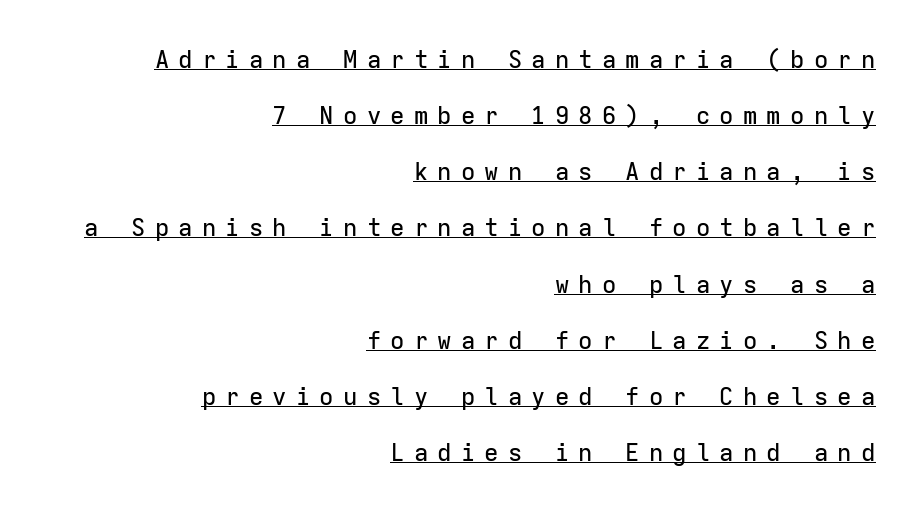
Q: Is the text italic (slanted)? A: No, it is upright.
Q: Is the text underlined? A: Yes.
Q: How is the paragraph aligned? A: Right-aligned.
Q: Is the spacing between letters normal or unusually wide? A: Unusually wide.
Q: Is the spacing between lines tight, normal or loose? A: Loose.
